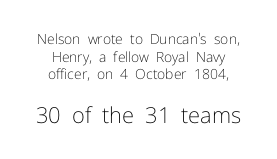
No italicization has been applied; the sample stays upright. Stems and bowls with no extra thickness — not bold. Larger block? The one below; the one above is distinctly smaller. Compared with typical body copy, the letter spacing here is the same.
